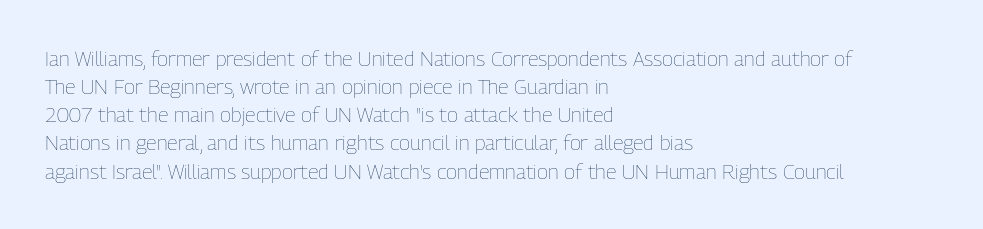
The image shows 21 px text type, upright; set left-aligned, normal line spacing (1.34x), normal letter spacing, not underlined.
